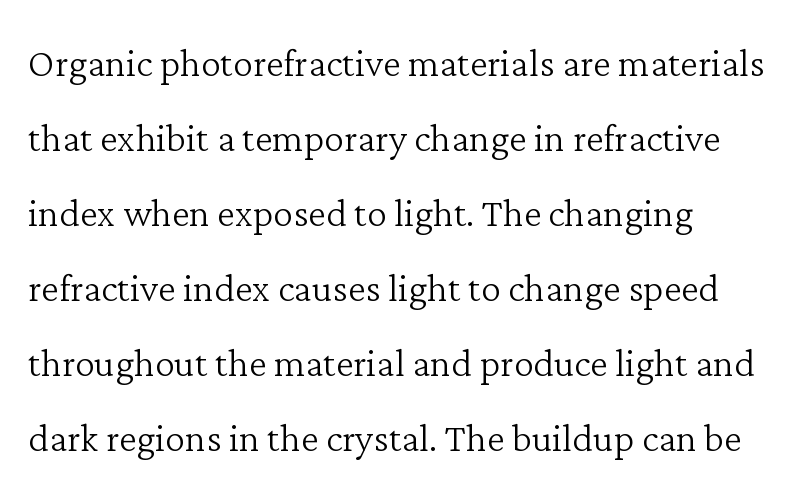
{"serif": "yes", "italic": "no", "bold": "no", "weight": "light", "width": "normal", "stroke_contrast": "low", "x_height": "medium", "monospaced": "no", "underline": "no", "align": "left", "line_spacing": "normal", "line_spacing_ratio": 1.5, "letter_spacing": "normal", "letter_spacing_em": 0.0, "glyph_px": 50}
